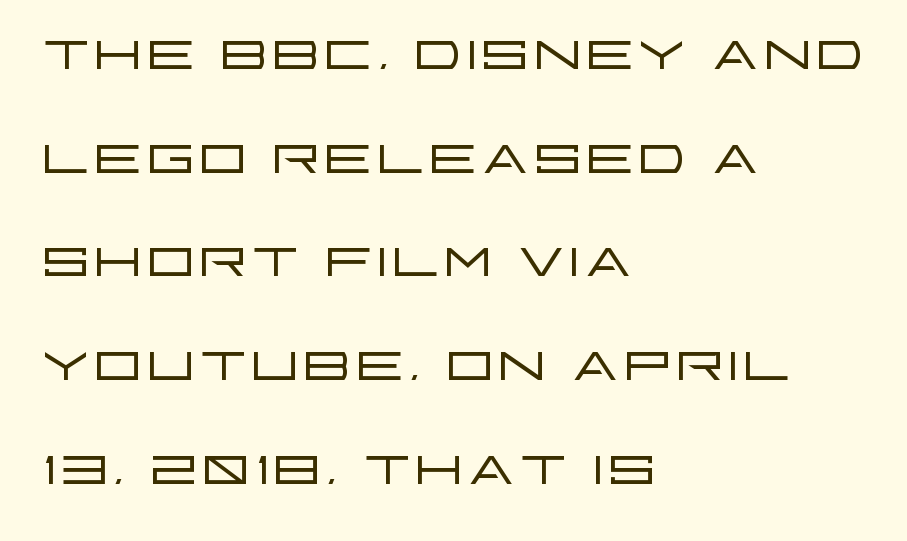
The image shows 78 px light, wide sans-serif type, upright; set left-aligned, normal line spacing (1.33x), normal letter spacing, not underlined; low stroke contrast and a large x-height.
